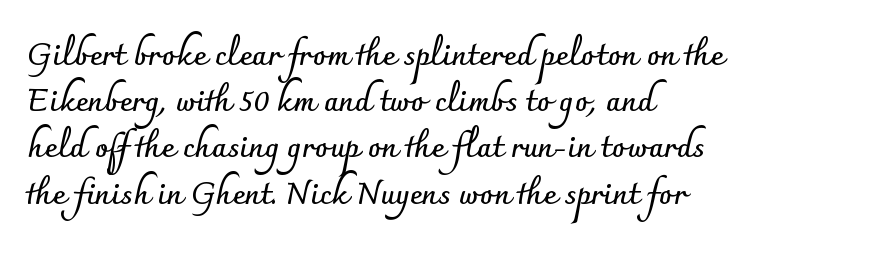
The image shows 31 px semibold sans-serif type; set left-aligned, normal line spacing (1.49x), normal letter spacing, not underlined; low stroke contrast and a small x-height.
